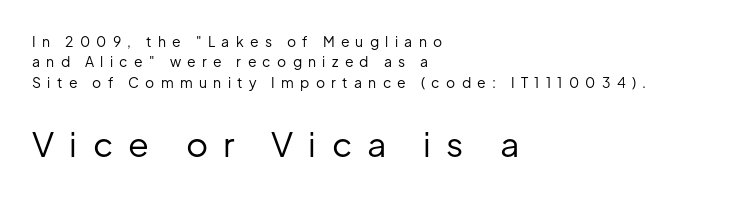
{"serif": "no", "italic": "no", "bold": "no", "weight": "regular", "width": "normal", "stroke_contrast": "low", "x_height": "medium", "monospaced": "no", "underline": "no", "align": "left", "line_spacing": "normal", "line_spacing_ratio": 1.46, "letter_spacing": "wide", "letter_spacing_em": 0.45, "larger_block": "second", "size_ratio": 2.43, "glyph_px": 34}
